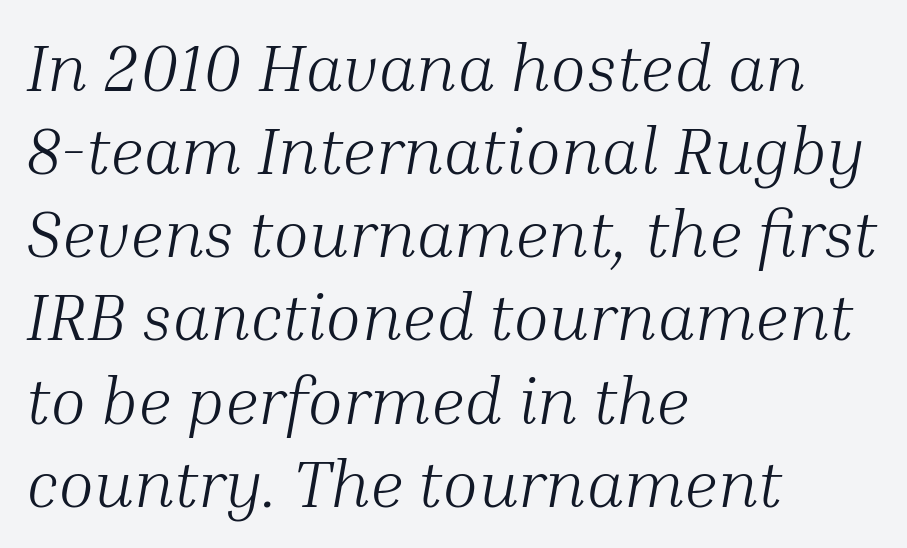
Q: Is the text bold? A: No.
Q: Is the text italic (slanted)? A: Yes, it leans right by about 10 degrees.
Q: Is the typeface a serif or a sans-serif typeface? A: Serif.
Q: Is the text underlined? A: No.
Q: How is the paragraph aligned? A: Left-aligned.
Q: Is the spacing between letters normal or unusually wide? A: Normal.
Q: Is the spacing between lines tight, normal or loose? A: Normal.
Q: Width (condensed, normal, or wide)? A: Normal.
Q: Stroke contrast? A: Medium.
Q: x-height? A: Medium.
Q: Monospaced? A: No.
